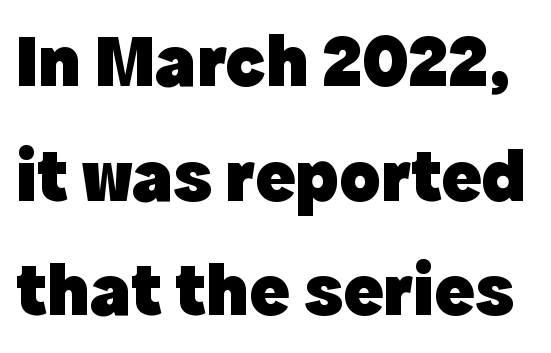
Q: Is the text bold? A: Yes.
Q: Is the text italic (slanted)? A: No, it is upright.
Q: Is the typeface a serif or a sans-serif typeface? A: Sans-serif.
Q: Is the text underlined? A: No.
Q: Is the spacing between letters normal or unusually wide? A: Normal.
Q: Is the spacing between lines tight, normal or loose? A: Normal.
Q: Width (condensed, normal, or wide)? A: Normal.
Q: x-height? A: Medium.
Q: Monospaced? A: No.
